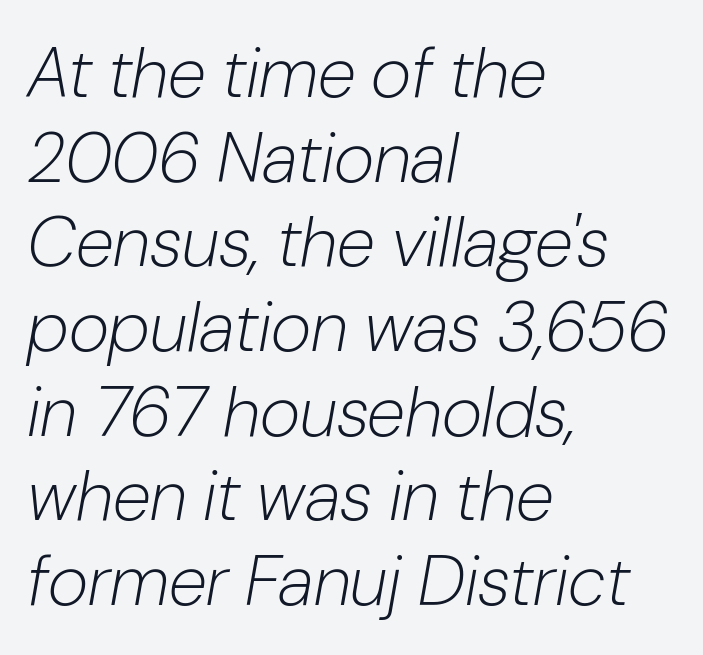
Q: Is the text bold? A: No.
Q: Is the text italic (slanted)? A: Yes, it leans right by about 10 degrees.
Q: Is the text underlined? A: No.
Q: How is the paragraph aligned? A: Left-aligned.
Q: Is the spacing between letters normal or unusually wide? A: Normal.
Q: Width (condensed, normal, or wide)? A: Normal.
Q: Stroke contrast? A: Low.
Q: x-height? A: Medium.
Q: Monospaced? A: No.
